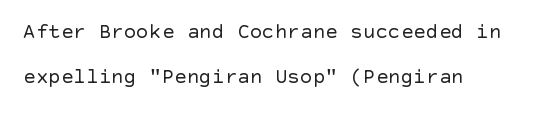
Designer's note — italics off, roman on. Interline gaps are noticeably wide in this sample. The string is rendered with underlining switched off. The passage is arranged the way most books set body copy — flush left. The face looks like a standard text weight, possibly lighter. Default kerning and tracking; the words read as compact shapes.
